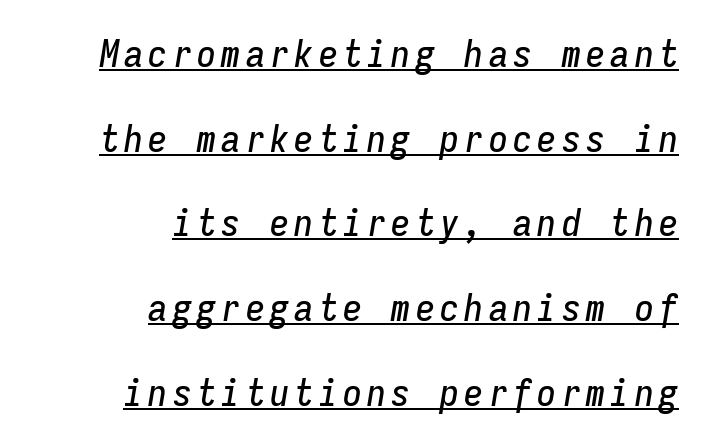
{"italic": "yes", "lean": "right", "slant_degrees": 9, "width": "condensed", "stroke_contrast": "low", "x_height": "medium", "monospaced": "yes", "underline": "yes", "align": "right", "line_spacing": "loose", "line_spacing_ratio": 2.23, "glyph_px": 38}
